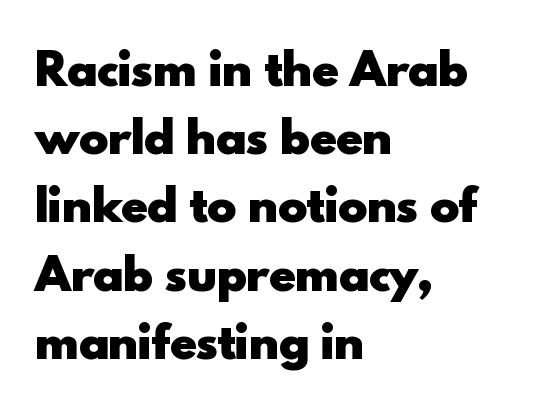
Caption: standard tracking, unaltered. Spacing verdict: proportional, widths tailored to each character. The passage shown is typeset with a sans-serif family. Rule under the text: the space is simply empty. Quick note: interline space is typical.
